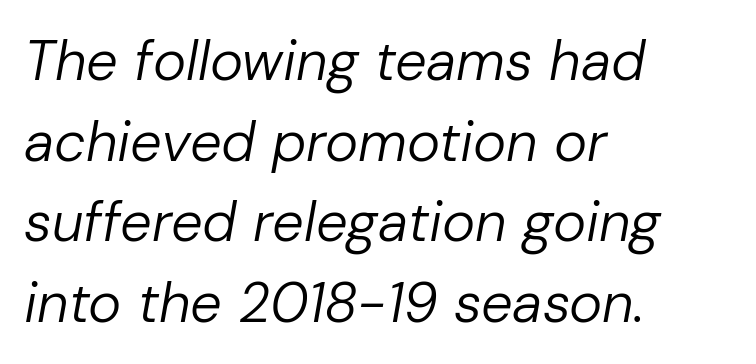
{"italic": "yes", "lean": "right", "slant_degrees": 10, "bold": "no", "weight": "regular", "width": "normal", "stroke_contrast": "low", "x_height": "medium", "monospaced": "no", "underline": "no", "align": "left", "line_spacing": "normal", "line_spacing_ratio": 1.44, "letter_spacing": "normal", "letter_spacing_em": 0.0, "glyph_px": 56}
